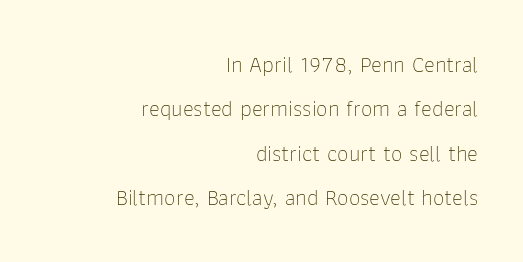
Q: Is the text bold? A: No.
Q: Is the text italic (slanted)? A: No, it is upright.
Q: Is the text underlined? A: No.
Q: How is the paragraph aligned? A: Right-aligned.
Q: Is the spacing between letters normal or unusually wide? A: Normal.
Q: Is the spacing between lines tight, normal or loose? A: Loose.
